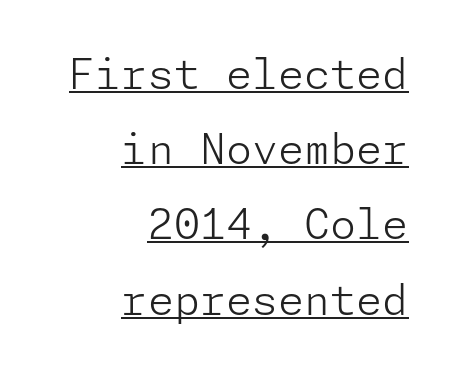
The characters are drawn with everyday or finer stroke widths. How are the letters spaced? Ordinarily, with no added tracking. In terms of posture, this sample is upright. Honestly, the underline is the first thing you notice here. The type family on display is of the sans-serif kind.
